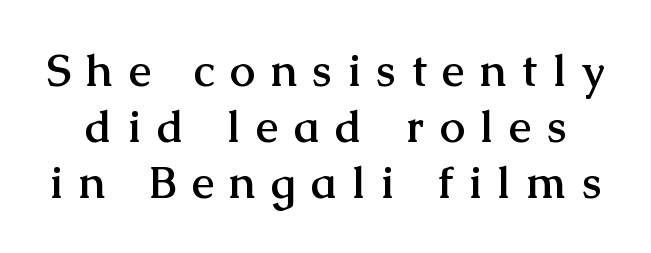
Q: Is the text bold? A: Yes.
Q: Is the text italic (slanted)? A: No, it is upright.
Q: Is the typeface a serif or a sans-serif typeface? A: Serif.
Q: Is the text underlined? A: No.
Q: Is the spacing between letters normal or unusually wide? A: Unusually wide.
Q: Width (condensed, normal, or wide)? A: Normal.
Q: Stroke contrast? A: Medium.
Q: x-height? A: Medium.
Q: Monospaced? A: No.
